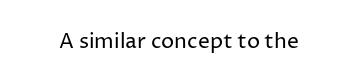
The image shows 21 px text type, upright; set normal letter spacing, not underlined.
